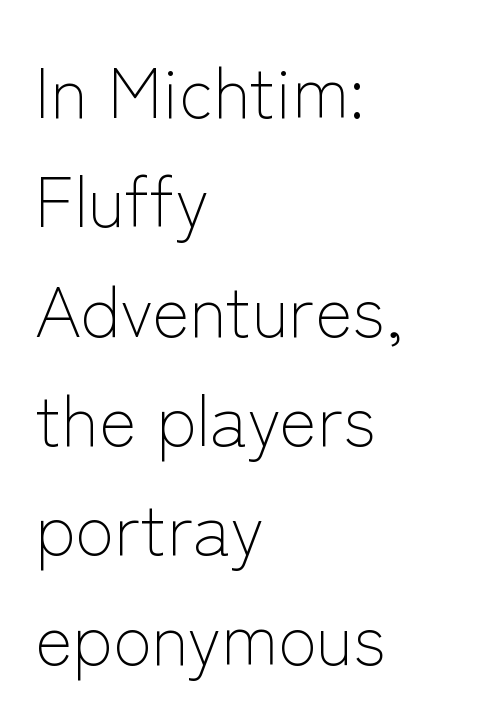
Counters stay open thanks to moderate or lighter strokes. The gaps between neighbouring characters are ordinary and unremarkable. The area under the type is left untouched. Varying glyph widths throughout — classic text-font behaviour. Posture: straight, roman, zero tilt. The block of text has a typical density, with ordinary space between rows.
